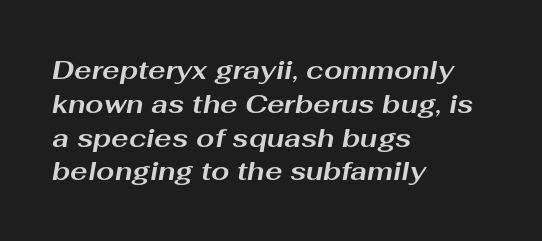
The leading is moderate, giving the passage an even texture. As a designer I'd log this as weight 700, bold. The gap between lines stays unmarked. A typesetter would mark this as italic. Line starts are locked; line ends wander. The letters sit at their default tracking, neither squeezed nor spread.
